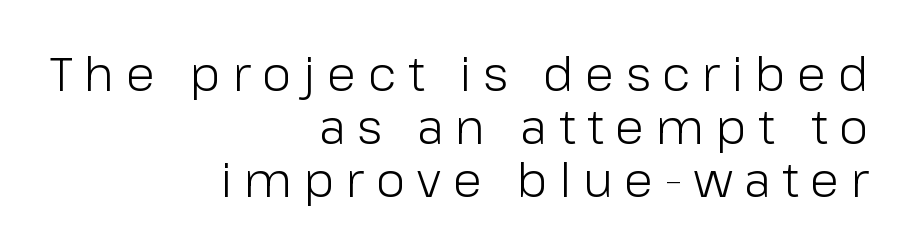
Q: Is the text bold? A: No.
Q: Is the text italic (slanted)? A: No, it is upright.
Q: Is the typeface a serif or a sans-serif typeface? A: Sans-serif.
Q: Is the text underlined? A: No.
Q: How is the paragraph aligned? A: Right-aligned.
Q: Is the spacing between letters normal or unusually wide? A: Unusually wide.
Q: Is the spacing between lines tight, normal or loose? A: Tight.
Q: Width (condensed, normal, or wide)? A: Normal.
Q: Stroke contrast? A: Low.
Q: x-height? A: Medium.
Q: Monospaced? A: No.
